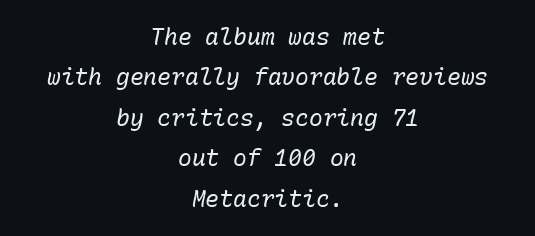
Just letters on the line, the space beneath them empty. Does the copy run flush right? No — it is centered line by line. The passage shown has conventional tracking throughout. You can tell it's italic because the verticals aren't actually vertical. Weight: in the light-to-regular range.
